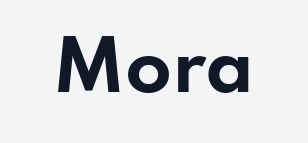
Q: Is the text bold? A: Yes.
Q: Is the text italic (slanted)? A: No, it is upright.
Q: Is the typeface a serif or a sans-serif typeface? A: Sans-serif.
Q: Is the text underlined? A: No.
Q: Is the spacing between letters normal or unusually wide? A: Normal.
Q: Width (condensed, normal, or wide)? A: Wide.
Q: Stroke contrast? A: Low.
Q: x-height? A: Small.
Q: Monospaced? A: No.
